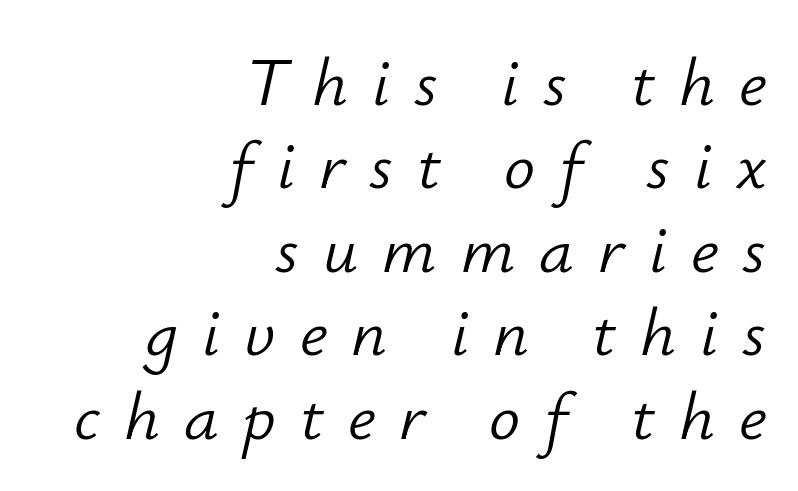
{"italic": "yes", "lean": "right", "slant_degrees": 12, "bold": "no", "weight": "light", "width": "normal", "stroke_contrast": "low", "x_height": "small", "monospaced": "no", "underline": "no", "align": "right", "line_spacing_ratio": 1.21, "letter_spacing": "wide", "letter_spacing_em": 0.35, "glyph_px": 69}
